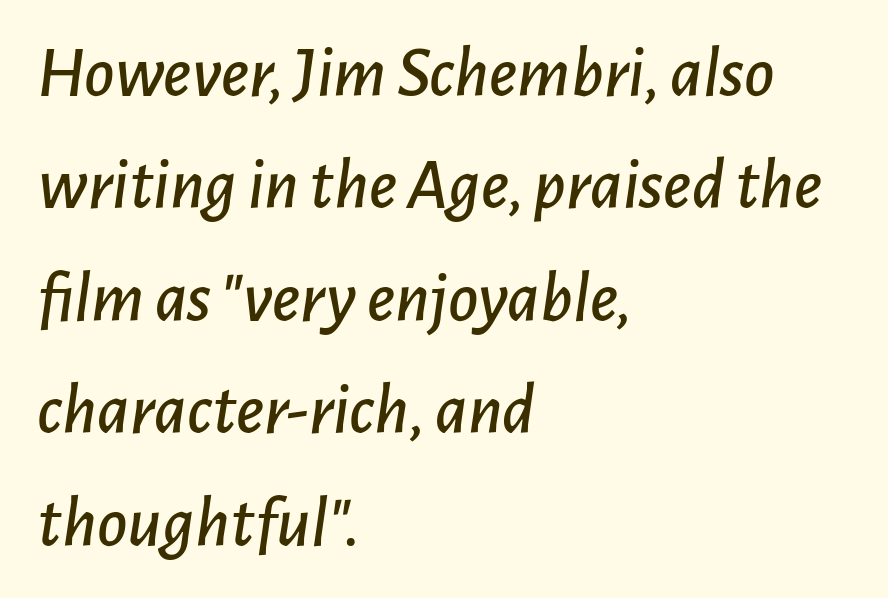
{"italic": "yes", "lean": "right", "slant_degrees": 7, "width": "normal", "stroke_contrast": "low", "x_height": "medium", "monospaced": "no", "underline": "no", "align": "left", "line_spacing": "normal", "line_spacing_ratio": 1.54, "letter_spacing": "normal", "letter_spacing_em": 0.0, "glyph_px": 73}
